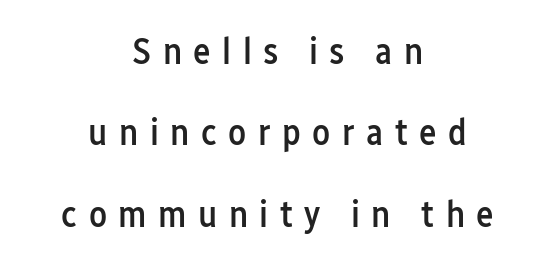
The image shows 37 px semibold, condensed sans-serif type, upright; set centered, loose line spacing (2.2x), unusually wide letter spacing (+0.31 em), not underlined; low stroke contrast and a medium x-height.
